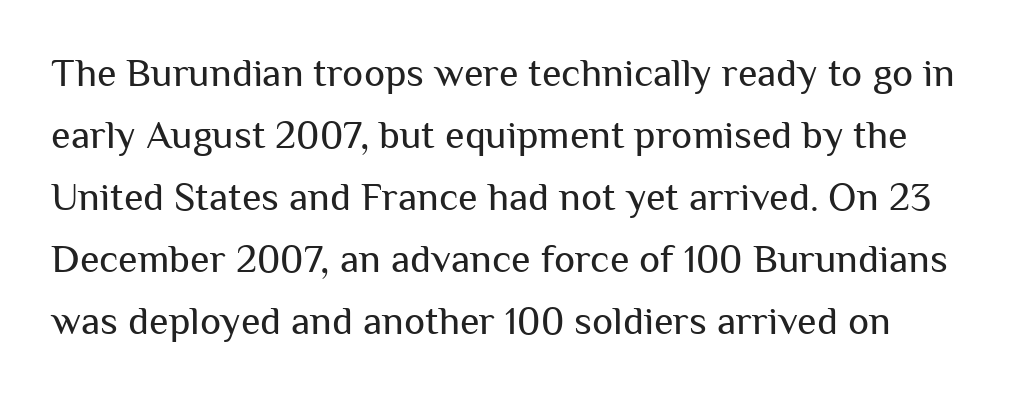
{"serif": "no", "italic": "no", "bold": "no", "weight": "regular", "width": "normal", "stroke_contrast": "medium", "x_height": "medium", "monospaced": "no", "underline": "no", "line_spacing": "normal", "line_spacing_ratio": 1.55, "letter_spacing": "normal", "letter_spacing_em": 0.0, "glyph_px": 40}
